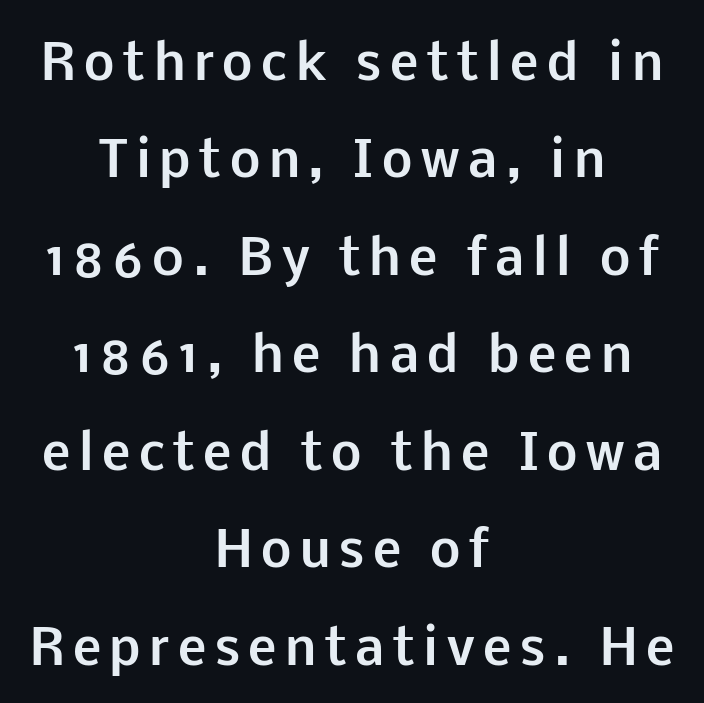
The image shows 48 px bold sans-serif type, upright; set centered, loose line spacing (2.03x), not underlined; low stroke contrast and a medium x-height.
